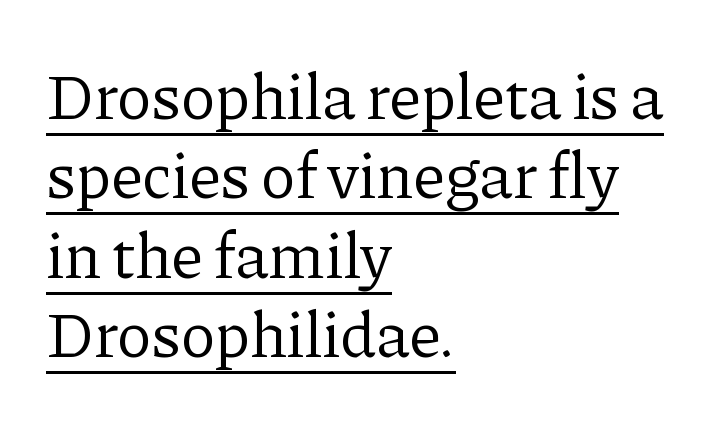
Note: serifs present on the glyphs. Is this a heavy cut? Hardly; it is regular or lighter. This rendering uses left alignment, leaving the right contour irregular. Inter-character spacing is left at the font's built-in metrics. Spacing verdict: proportional, widths tailored to each character. Descenders here cross a horizontal rule under the line.
